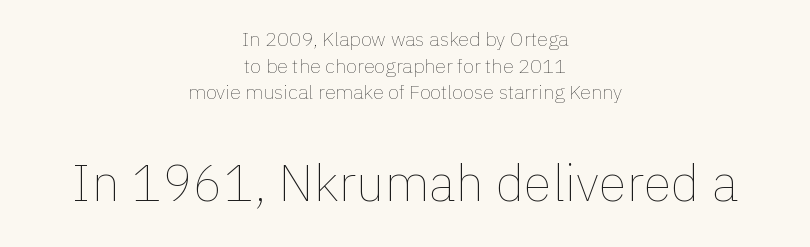
Q: Is the text bold? A: No.
Q: Is the text italic (slanted)? A: No, it is upright.
Q: Is the text underlined? A: No.
Q: How is the paragraph aligned? A: Centered.
Q: Is the spacing between letters normal or unusually wide? A: Normal.
Q: Is the spacing between lines tight, normal or loose? A: Normal.
Q: Which block of text is set in a larger size, the first (top) or the second (bottom)? A: The second (bottom) one.
Q: Width (condensed, normal, or wide)? A: Normal.
Q: Stroke contrast? A: Low.
Q: x-height? A: Medium.
Q: Monospaced? A: No.
